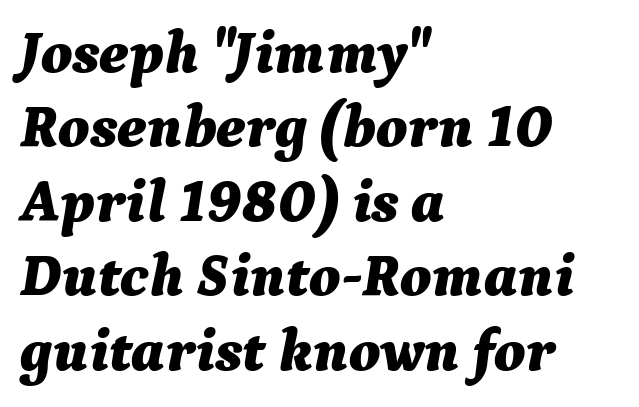
{"italic": "yes", "lean": "right", "slant_degrees": 9, "bold": "yes", "weight": "bold", "width": "normal", "stroke_contrast": "medium", "x_height": "medium", "monospaced": "no", "underline": "no", "align": "left", "line_spacing_ratio": 1.24, "letter_spacing": "normal", "letter_spacing_em": 0.0, "glyph_px": 60}
